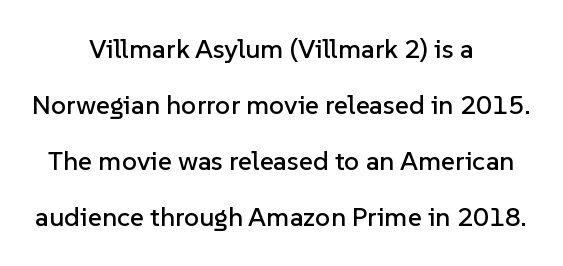
{"italic": "no", "underline": "no", "align": "center", "line_spacing": "loose", "line_spacing_ratio": 2.08, "letter_spacing": "normal", "letter_spacing_em": 0.0, "glyph_px": 27}
